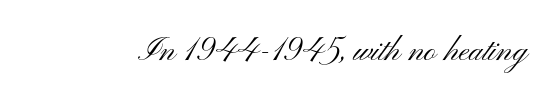
The image shows 32 px light, wide sans-serif type; set normal letter spacing, not underlined; medium stroke contrast and a small x-height.
